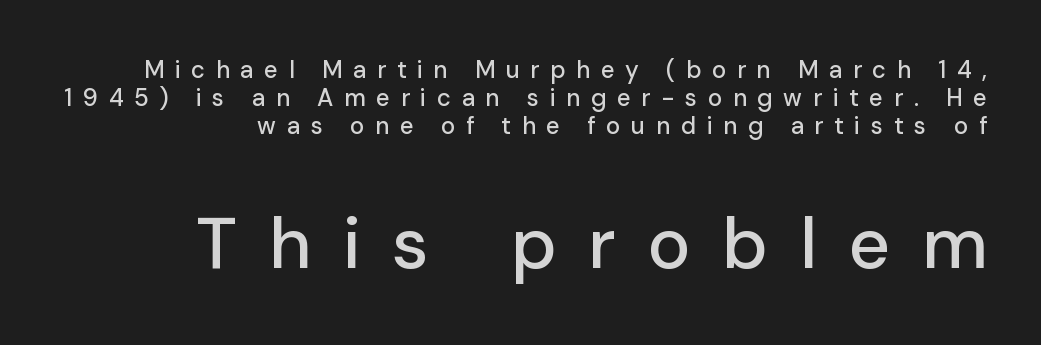
The image shows 72 px sans-serif type, upright; set right-aligned, line spacing 1.17x, unusually wide letter spacing (+0.44 em), not underlined; the second (bottom) block is 3.0x larger; low stroke contrast and a medium x-height.
